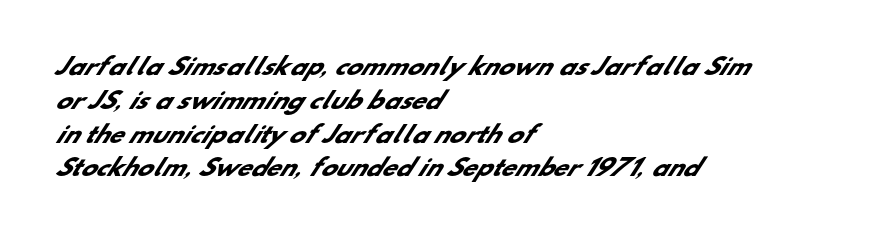
The block of text has a typical density, with ordinary space between rows. Words appear dense and cohesive because spacing is normal. A classic flush-left, rag-right setting is used for this passage. Summary of weight: heavy, a full bold. The string is rendered with underlining switched off.
